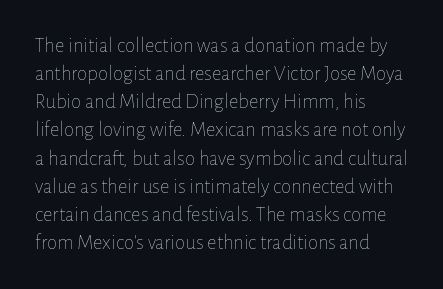
Visually the block forms a straight wall on the left and a jagged coastline on the right. Style check: upright. Bold? No — there's no thickening of the strokes. Notice how descenders clear the ascenders below comfortably — that's standard leading. Each word holds together tightly as a unit, with standard inter-letter gaps.
